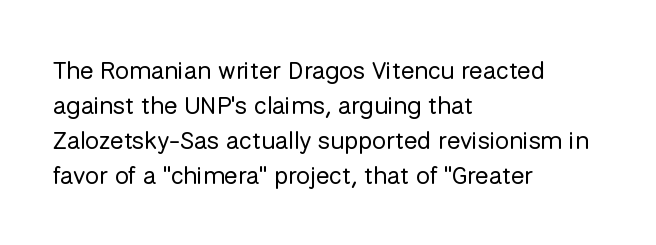
{"italic": "no", "bold": "no", "underline": "no", "align": "left", "line_spacing": "normal", "line_spacing_ratio": 1.4, "letter_spacing": "normal", "letter_spacing_em": 0.0, "glyph_px": 25}
